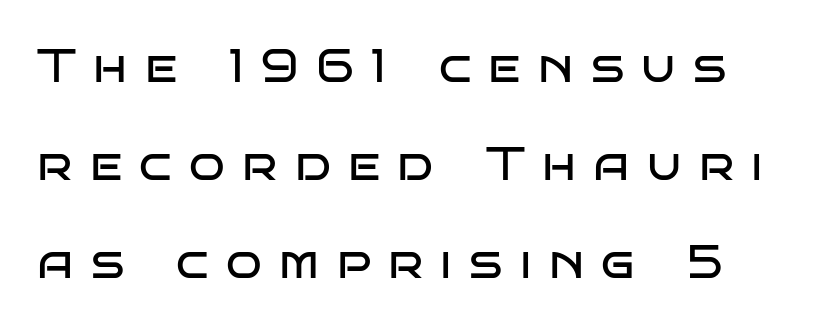
Q: Is the text bold? A: No.
Q: Is the text italic (slanted)? A: No, it is upright.
Q: Is the typeface a serif or a sans-serif typeface? A: Sans-serif.
Q: Is the text underlined? A: No.
Q: Is the spacing between letters normal or unusually wide? A: Unusually wide.
Q: Is the spacing between lines tight, normal or loose? A: Loose.
Q: Width (condensed, normal, or wide)? A: Wide.
Q: Stroke contrast? A: Low.
Q: x-height? A: Large.
Q: Monospaced? A: No.
